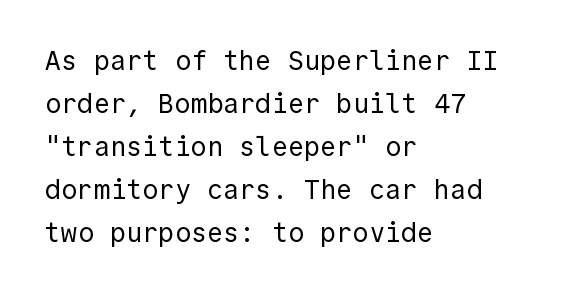
Line beginnings align vertically; line endings do not. Quick note: not italic, upright. No chunkiness to these letters — they're not bold. Default kerning and tracking; the words read as compact shapes.
